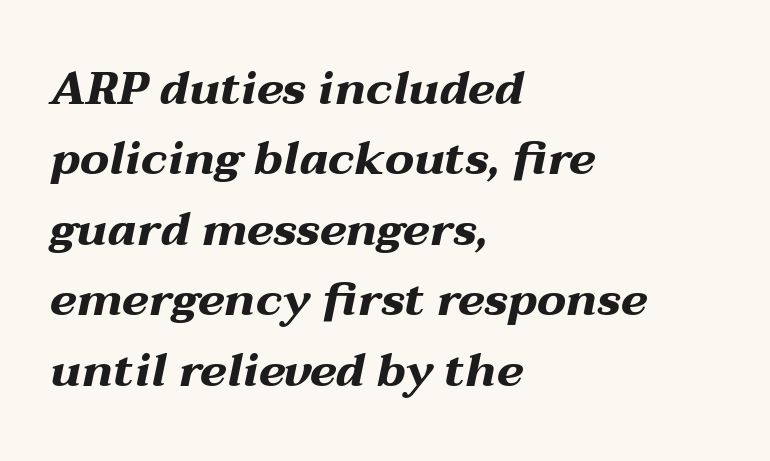
Casual observation: everything's shoved over to the left. When letters slant like this, we call the style italic. The tracking reads as untouched default to a designer's eye. Chunky letters — that's bold for sure. Regular leading.
